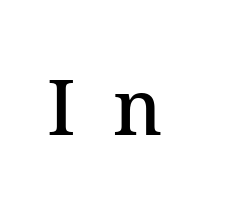
This sample has the flowing, uneven cadence of proportional lettering. The face used here is rendered with a markedly widened letterfit. Quick note: underline off. This is moderately heavy type, rendered in semibold.
